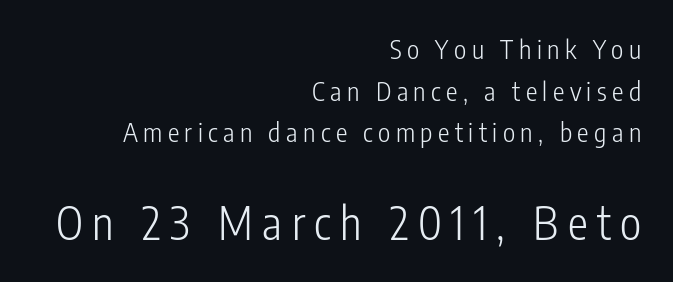
Q: Is the text bold? A: No.
Q: Is the text italic (slanted)? A: No, it is upright.
Q: Is the typeface a serif or a sans-serif typeface? A: Sans-serif.
Q: Is the text underlined? A: No.
Q: How is the paragraph aligned? A: Right-aligned.
Q: Is the spacing between letters normal or unusually wide? A: Unusually wide.
Q: Is the spacing between lines tight, normal or loose? A: Normal.
Q: Which block of text is set in a larger size, the first (top) or the second (bottom)? A: The second (bottom) one.
Q: Width (condensed, normal, or wide)? A: Condensed.
Q: Stroke contrast? A: Low.
Q: x-height? A: Medium.
Q: Monospaced? A: No.
